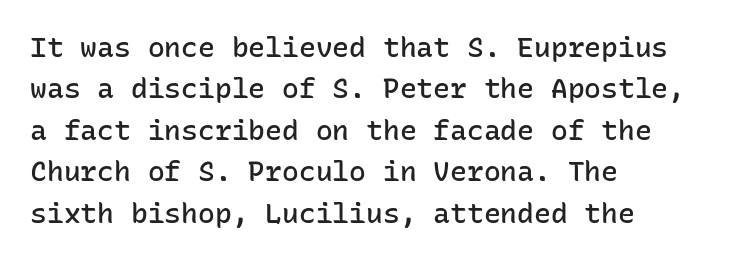
The glyphs have the mass of a demibold cut, below bold. How are the letters spaced? Ordinarily, with no added tracking. The typesetter chose a ragged-right arrangement here. The passage shown is not underscored anywhere. Tall strokes in this sample are plumb rather than angled. Each letter, wide or thin by design, is forced into the same width here.
